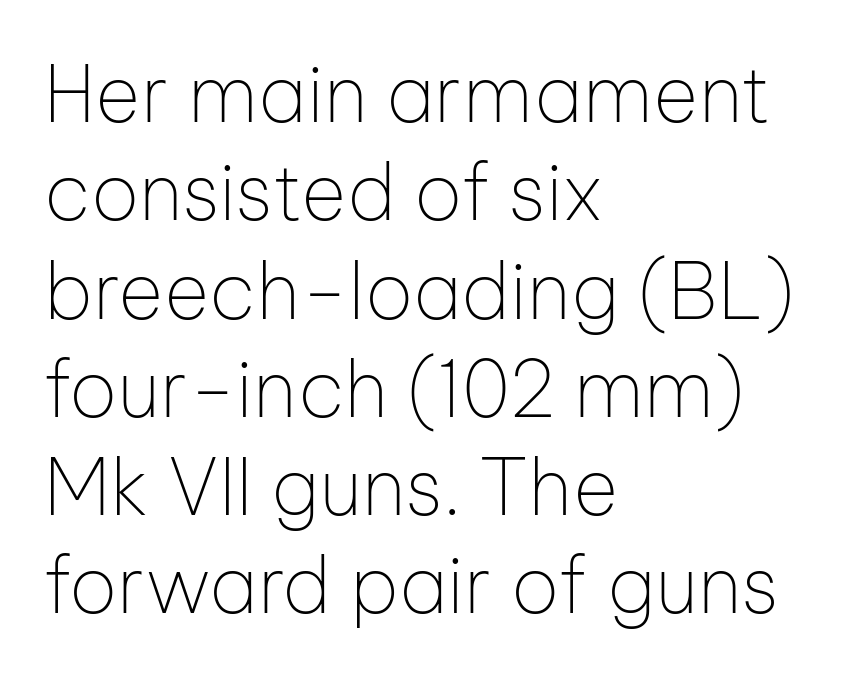
{"serif": "no", "italic": "no", "bold": "no", "weight": "thin", "width": "normal", "stroke_contrast": "low", "x_height": "medium", "monospaced": "no", "underline": "no", "align": "left", "line_spacing": "normal", "line_spacing_ratio": 1.26, "letter_spacing": "normal", "letter_spacing_em": 0.0, "glyph_px": 78}
